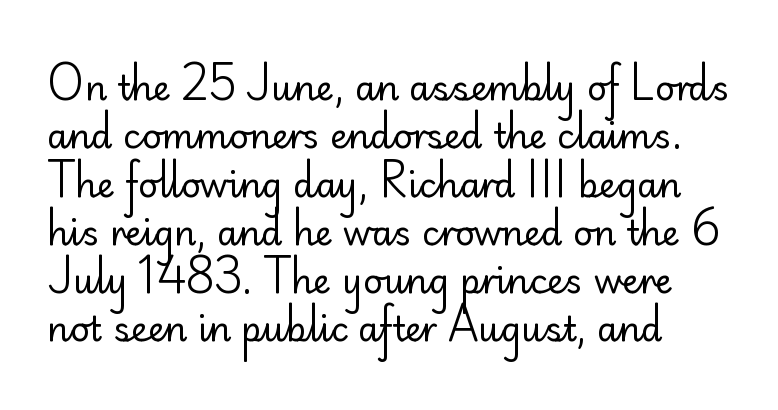
Q: Is the text bold? A: No.
Q: Is the text italic (slanted)? A: No, it is upright.
Q: Is the typeface a serif or a sans-serif typeface? A: Sans-serif.
Q: Is the text underlined? A: No.
Q: Is the spacing between letters normal or unusually wide? A: Normal.
Q: Is the spacing between lines tight, normal or loose? A: Normal.
Q: Width (condensed, normal, or wide)? A: Normal.
Q: Stroke contrast? A: Low.
Q: x-height? A: Small.
Q: Monospaced? A: No.
